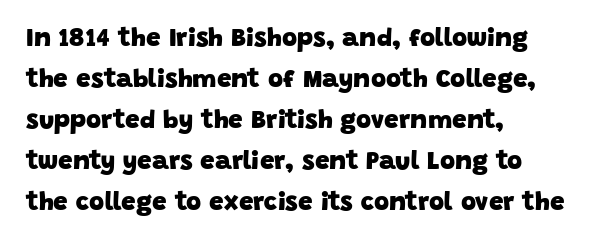
{"bold": "yes", "underline": "no", "align": "left", "line_spacing": "normal", "line_spacing_ratio": 1.58, "letter_spacing": "normal", "letter_spacing_em": 0.0, "glyph_px": 26}
